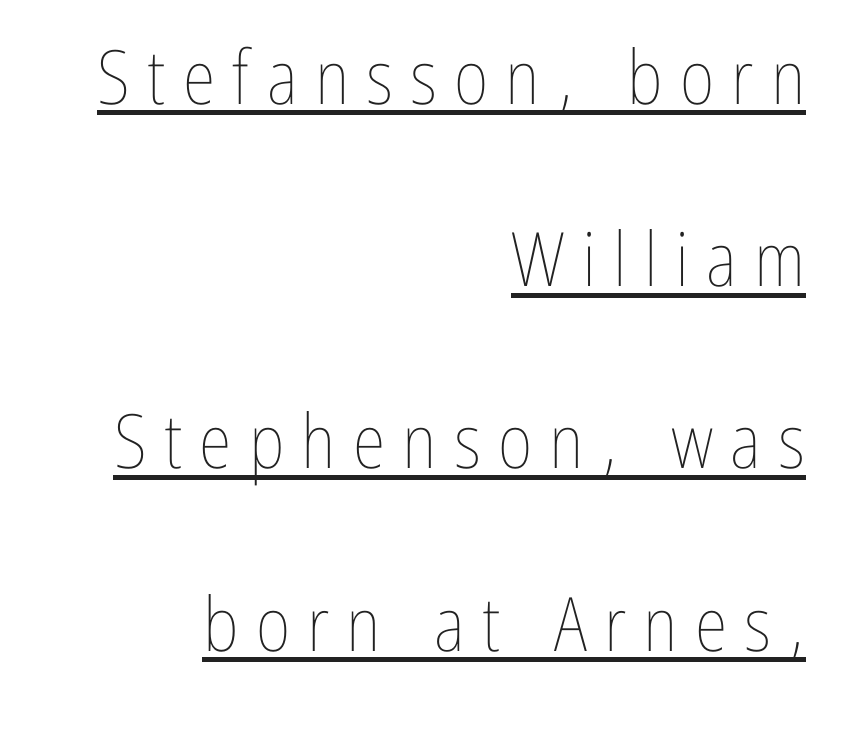
The image shows 75 px thin, condensed type, upright; set right-aligned, loose line spacing (2.43x), unusually wide letter spacing (+0.23 em), underlined; low stroke contrast and a medium x-height.
